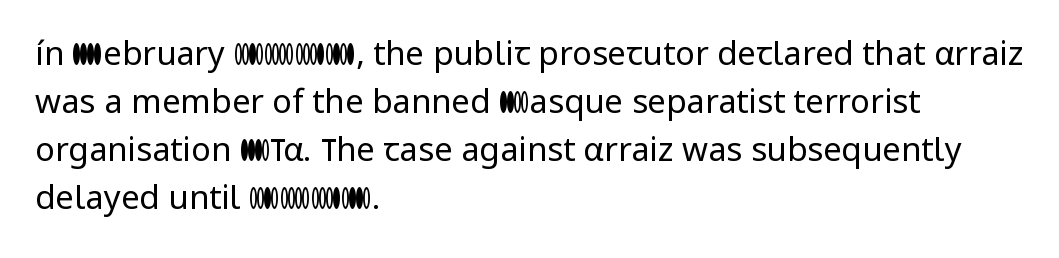
Casual observation: everything's shoved over to the left. Classification — sans serif. The typography opts for an upright posture over an oblique one. Here the designer chose a conventional face with non-uniform glyph widths. The rendering uses a moderate line-height, typical for paragraphs.
